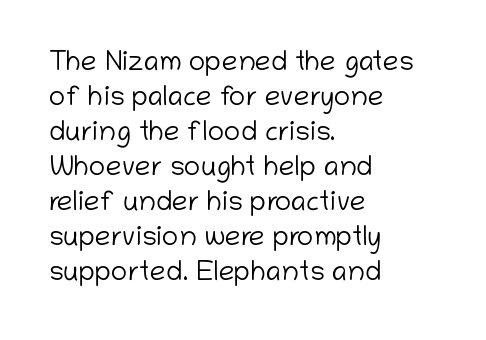
The vertical gap from one line to the next is medium. Each line starts at the same left margin while the right side varies. Anything drawn beneath the words? Only blank space. Look at the bottom of the vertical strokes: they stop flat, with no serifs. The letters stand upright; this is a roman face. Bold? No — there's no thickening of the strokes.
